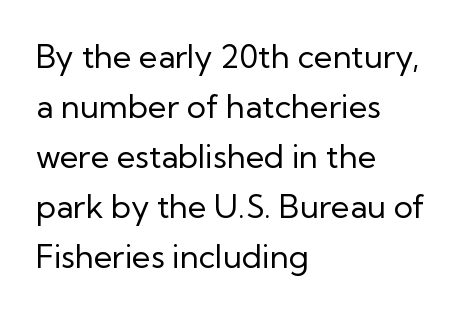
Q: Is the text bold? A: No.
Q: Is the text italic (slanted)? A: No, it is upright.
Q: Is the typeface a serif or a sans-serif typeface? A: Sans-serif.
Q: Is the text underlined? A: No.
Q: How is the paragraph aligned? A: Left-aligned.
Q: Is the spacing between letters normal or unusually wide? A: Normal.
Q: Is the spacing between lines tight, normal or loose? A: Normal.
Q: Width (condensed, normal, or wide)? A: Normal.
Q: Stroke contrast? A: Low.
Q: x-height? A: Medium.
Q: Monospaced? A: No.
